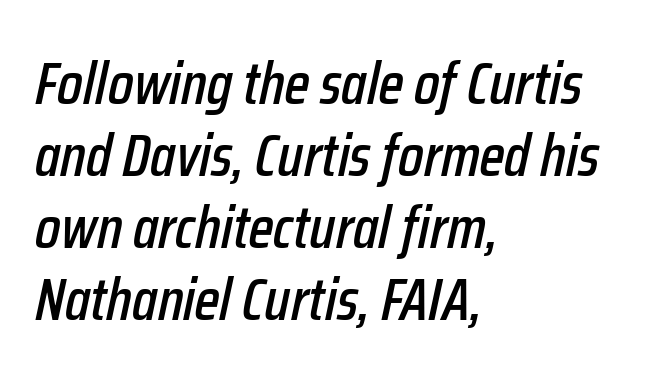
Q: Is the text italic (slanted)? A: Yes, it leans right by about 12 degrees.
Q: Is the text underlined? A: No.
Q: How is the paragraph aligned? A: Left-aligned.
Q: Is the spacing between letters normal or unusually wide? A: Normal.
Q: Width (condensed, normal, or wide)? A: Condensed.
Q: Stroke contrast? A: Low.
Q: x-height? A: Medium.
Q: Monospaced? A: No.
